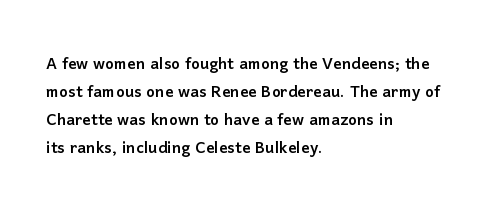
{"italic": "no", "underline": "no", "align": "left", "line_spacing": "normal", "line_spacing_ratio": 1.34, "letter_spacing": "normal", "letter_spacing_em": 0.0, "glyph_px": 21}
